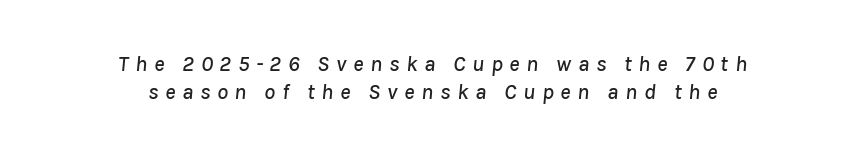
Vertical spacing — default. The passage shown leans; its letterforms are oblique. Visually the block forms a symmetrical silhouette, jagged on both flanks. The strip under each line holds only bare page. There is plenty of visible air inserted between adjacent glyphs.
